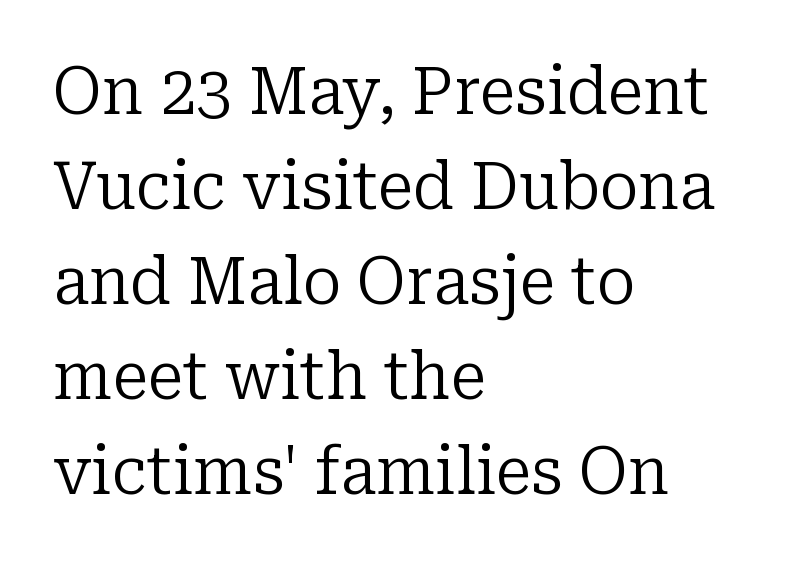
{"serif": "yes", "italic": "no", "bold": "no", "weight": "regular", "width": "normal", "stroke_contrast": "low", "x_height": "medium", "monospaced": "no", "underline": "no", "align": "left", "line_spacing": "normal", "line_spacing_ratio": 1.46, "letter_spacing": "normal", "letter_spacing_em": 0.0, "glyph_px": 65}
